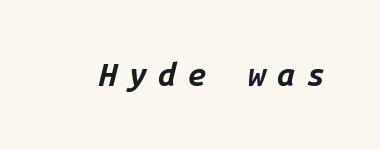
{"italic": "yes", "lean": "right", "slant_degrees": 14, "bold": "yes", "weight": "bold", "width": "normal", "stroke_contrast": "low", "x_height": "medium", "monospaced": "yes", "underline": "no", "letter_spacing": "wide", "letter_spacing_em": 0.37, "glyph_px": 32}
